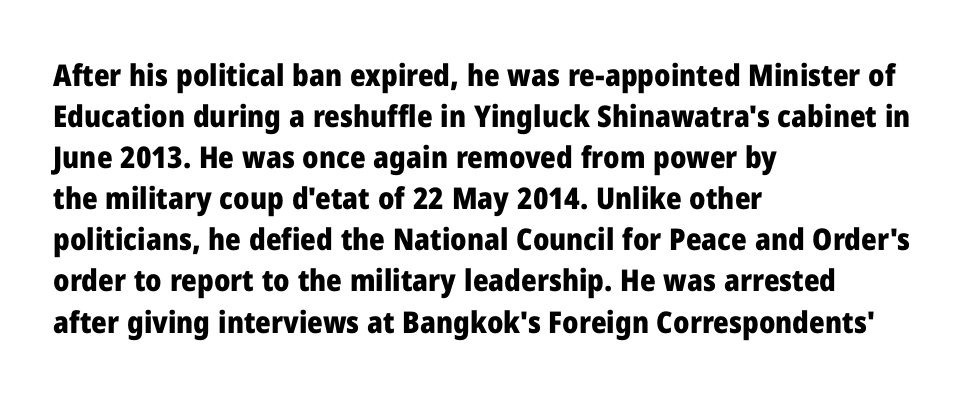
The image shows 30 px heavy sans-serif type, upright; set left-aligned, normal line spacing (1.37x), normal letter spacing, not underlined; low stroke contrast and a medium x-height.
